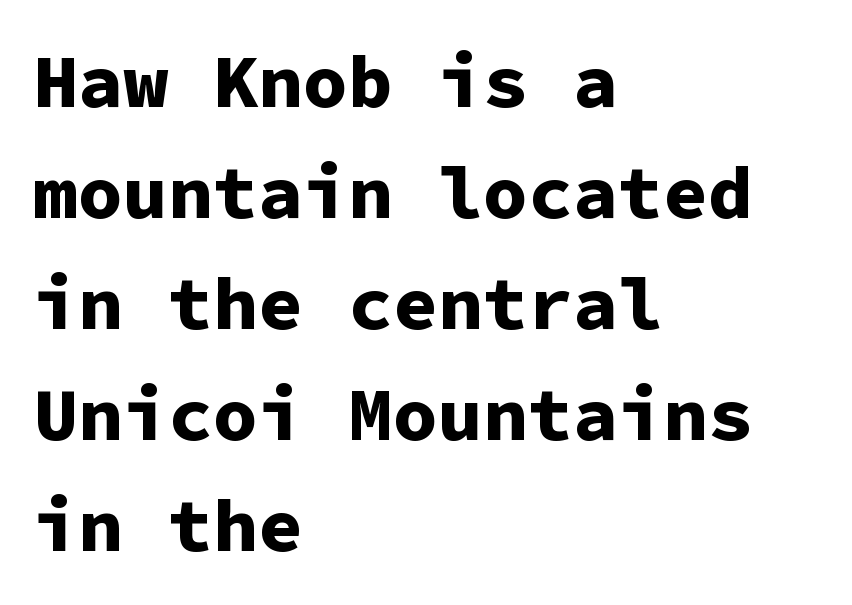
{"serif": "no", "italic": "no", "bold": "yes", "weight": "bold", "width": "normal", "stroke_contrast": "low", "x_height": "medium", "monospaced": "yes", "underline": "no", "align": "left", "line_spacing": "normal", "line_spacing_ratio": 1.48, "letter_spacing": "normal", "letter_spacing_em": 0.0, "glyph_px": 75}
